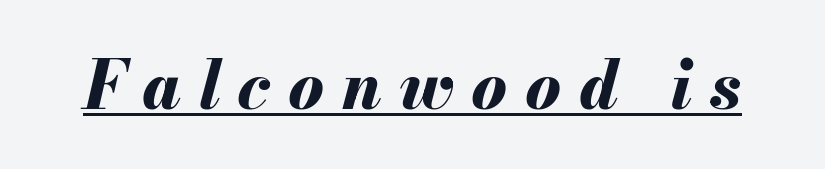
{"italic": "yes", "lean": "right", "slant_degrees": 13, "bold": "yes", "weight": "bold", "width": "normal", "stroke_contrast": "medium", "x_height": "small", "monospaced": "no", "underline": "yes", "letter_spacing": "wide", "letter_spacing_em": 0.26, "glyph_px": 67}
